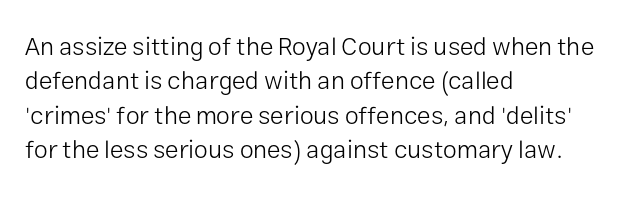
Spacing between characters is what you'd get straight out of the box. The passage shown is not underscored anywhere. The lines in this sample share a left origin and differ only in where they stop. The lines sit at an ordinary, default distance from one another. Is the type heavy? It reads as light-to-regular instead.
